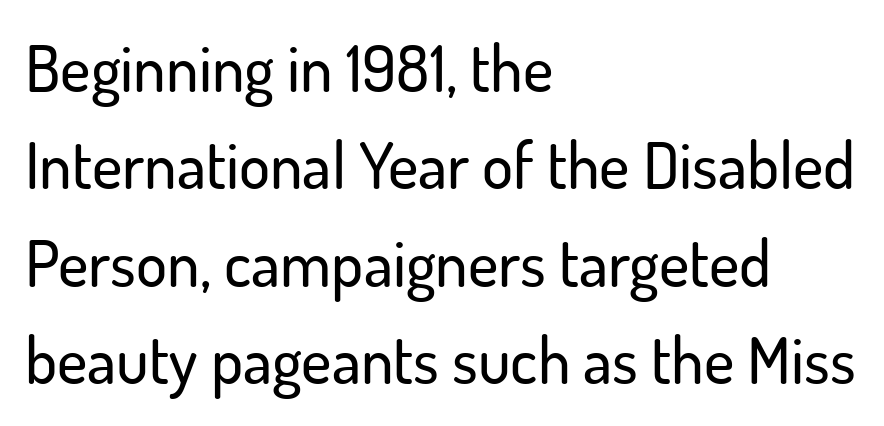
Font category for this specimen: sans-serif. Layout note: lines flush left. How are the letters spaced? Ordinarily, with no added tracking. What's the leading like? Ordinary, nothing unusual. Does the lettering tilt? It doesn't — this is upright. The space beneath each line is pristine and unruled.
